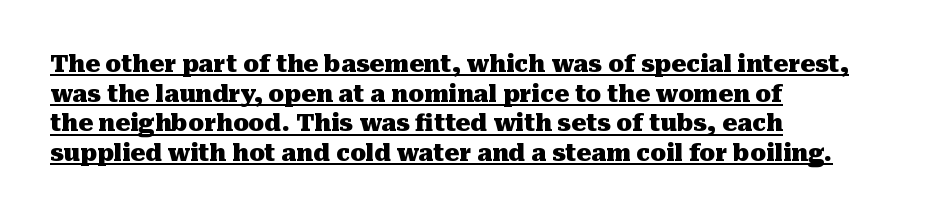
{"italic": "no", "bold": "yes", "underline": "yes", "align": "left", "line_spacing": "normal", "line_spacing_ratio": 1.29, "letter_spacing": "normal", "letter_spacing_em": 0.0, "glyph_px": 23}
